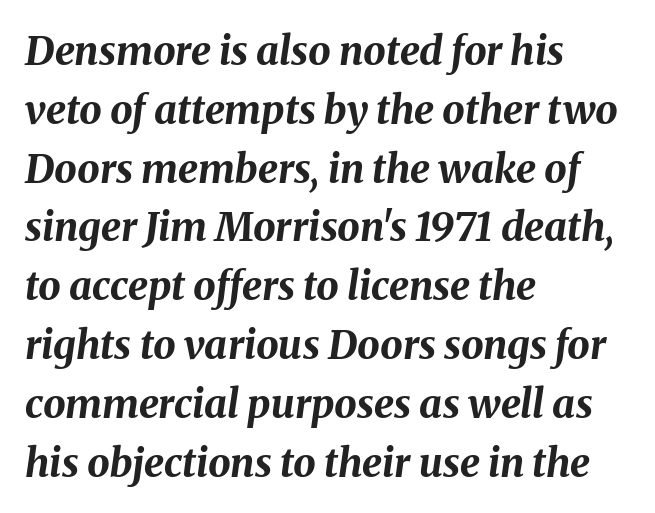
Underline: absent. Each letter keeps its own natural width here, so spacing adapts to shape. Honestly, the row spacing looks completely unremarkable. Spacing between characters is what you'd get straight out of the box.
